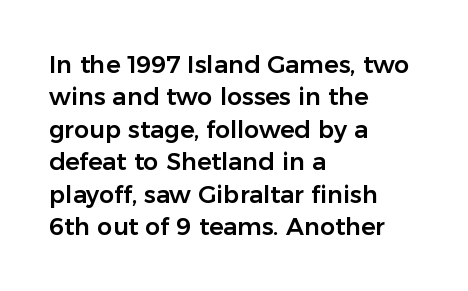
Glyph-to-glyph distance matches everyday printed text. Teacher's note: observe the even left margin — that is flush-left alignment. Type without underlining. This sample keeps an unexceptional amount of space between lines. This is roman type, the default non-slanted kind.
